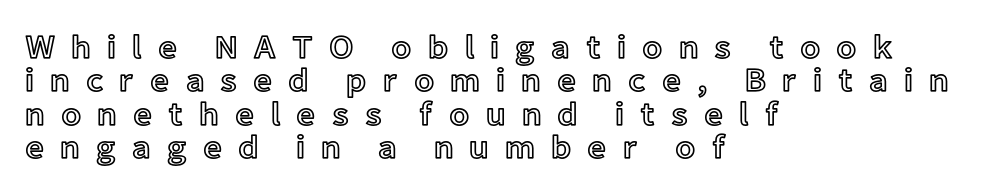
Visually the block forms a straight wall on the left and a jagged coastline on the right. These lines have a slow, spaced-out rhythm from letter to letter. Successive baselines arrive quickly, one right under another. The passage shown is typed in a proportional face where columns would drift. The font's upright variant was chosen for this text. Underlining? Definitely not there.
